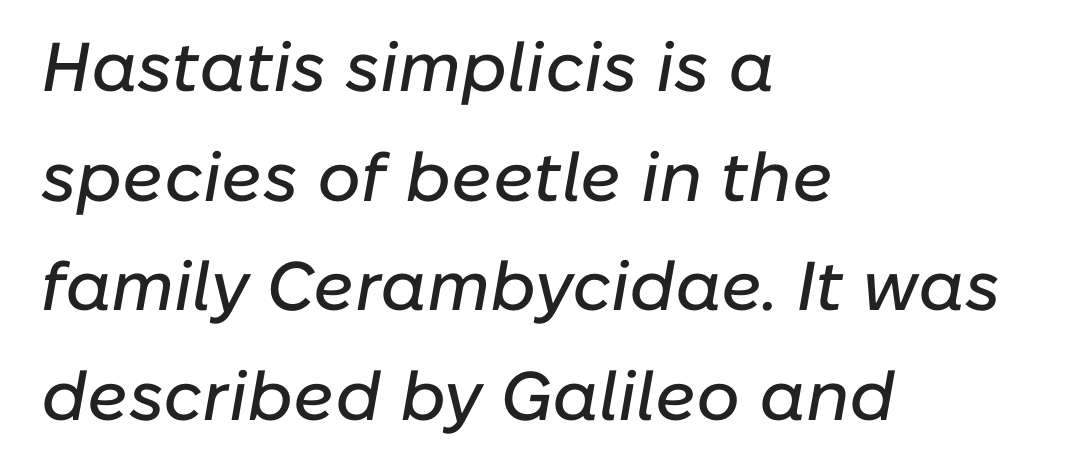
Q: Is the text italic (slanted)? A: Yes, it leans right by about 10 degrees.
Q: Is the text underlined? A: No.
Q: How is the paragraph aligned? A: Left-aligned.
Q: Is the spacing between letters normal or unusually wide? A: Normal.
Q: Is the spacing between lines tight, normal or loose? A: Normal.
Q: Width (condensed, normal, or wide)? A: Normal.
Q: Stroke contrast? A: Low.
Q: x-height? A: Medium.
Q: Monospaced? A: No.
